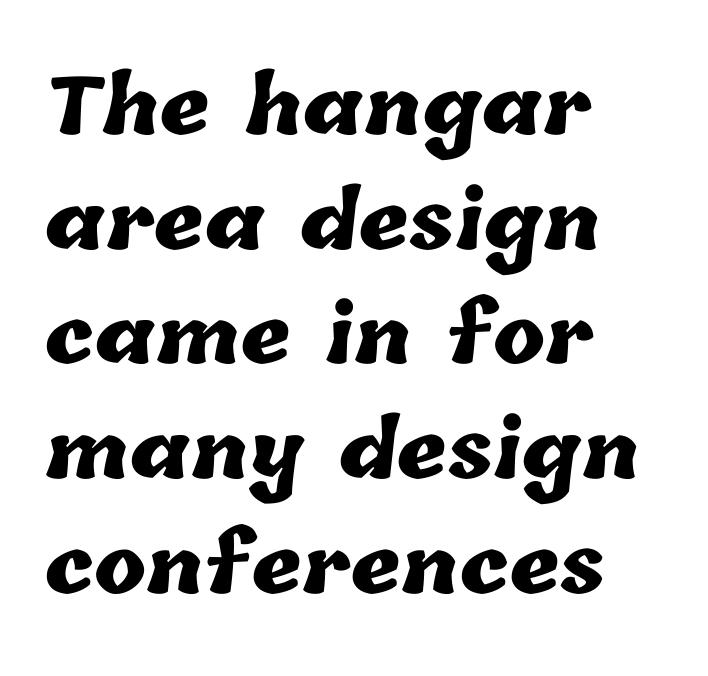
Q: Is the text bold? A: Yes.
Q: Is the text underlined? A: No.
Q: How is the paragraph aligned? A: Left-aligned.
Q: Is the spacing between letters normal or unusually wide? A: Normal.
Q: Is the spacing between lines tight, normal or loose? A: Normal.
Q: Width (condensed, normal, or wide)? A: Normal.
Q: Stroke contrast? A: Low.
Q: x-height? A: Medium.
Q: Monospaced? A: No.
